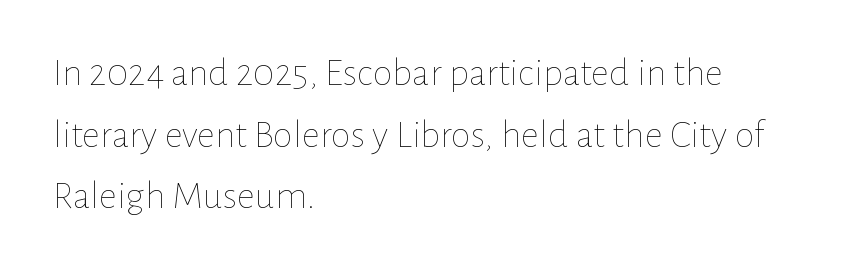
{"italic": "no", "bold": "no", "weight": "thin", "width": "normal", "stroke_contrast": "low", "x_height": "medium", "monospaced": "no", "underline": "no", "align": "left", "line_spacing": "normal", "line_spacing_ratio": 1.54, "letter_spacing": "normal", "letter_spacing_em": 0.0, "glyph_px": 40}
